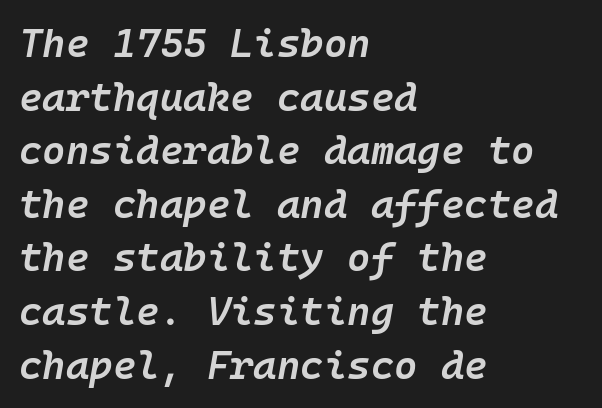
Q: Is the text bold? A: Semi-bold.
Q: Is the text italic (slanted)? A: Yes, it leans right by about 10 degrees.
Q: Is the text underlined? A: No.
Q: How is the paragraph aligned? A: Left-aligned.
Q: Is the spacing between letters normal or unusually wide? A: Normal.
Q: Is the spacing between lines tight, normal or loose? A: Normal.
Q: Width (condensed, normal, or wide)? A: Normal.
Q: Stroke contrast? A: Low.
Q: x-height? A: Medium.
Q: Monospaced? A: Yes.
